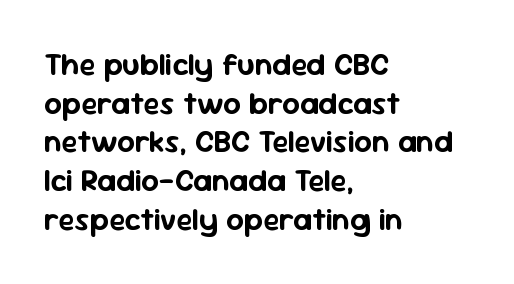
{"serif": "no", "italic": "no", "width": "normal", "stroke_contrast": "low", "x_height": "medium", "monospaced": "no", "underline": "no", "align": "left", "line_spacing": "normal", "line_spacing_ratio": 1.25, "letter_spacing": "normal", "letter_spacing_em": 0.0, "glyph_px": 31}
